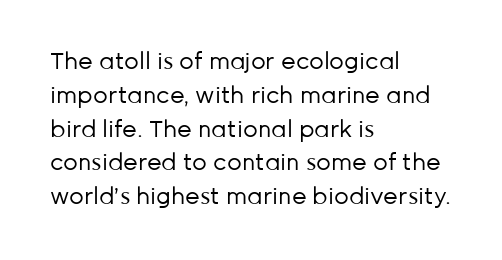
{"italic": "no", "bold": "no", "underline": "no", "align": "left", "line_spacing": "normal", "line_spacing_ratio": 1.47, "letter_spacing": "normal", "letter_spacing_em": 0.0, "glyph_px": 23}
